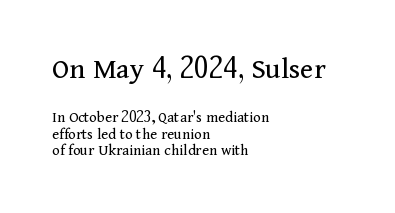
{"serif": "yes", "italic": "no", "bold": "no", "weight": "regular", "width": "normal", "stroke_contrast": "medium", "x_height": "medium", "monospaced": "no", "underline": "no", "align": "left", "line_spacing": "tight", "line_spacing_ratio": 1.02, "letter_spacing": "normal", "letter_spacing_em": 0.0, "larger_block": "first", "size_ratio": 1.94, "glyph_px": 31}
